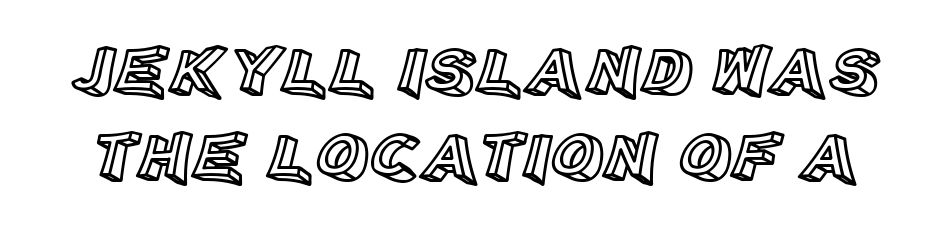
{"width": "normal", "x_height": "large", "monospaced": "no", "underline": "no", "line_spacing_ratio": 1.2, "letter_spacing": "normal", "letter_spacing_em": 0.0, "glyph_px": 72}
